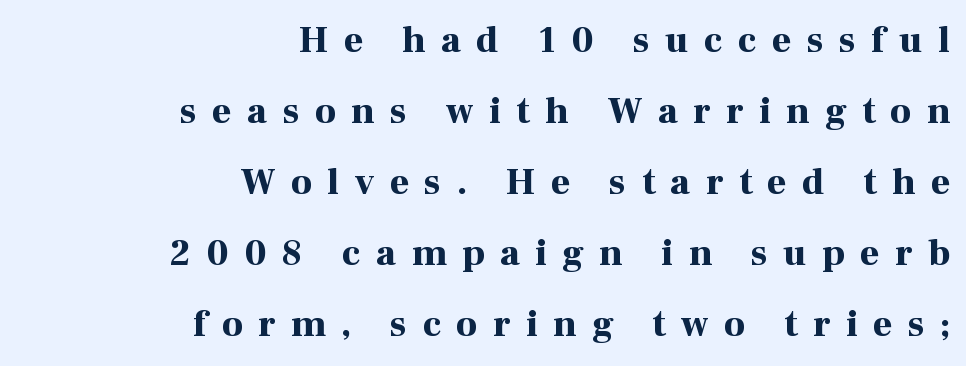
The image shows 37 px bold serif type, upright; set right-aligned, loose line spacing (1.92x), unusually wide letter spacing (+0.42 em), not underlined; high stroke contrast and a medium x-height.
